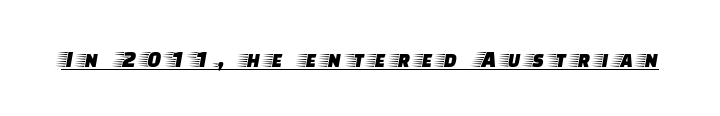
The image shows 24 px text type; set unusually wide letter spacing (+0.28 em), underlined.
